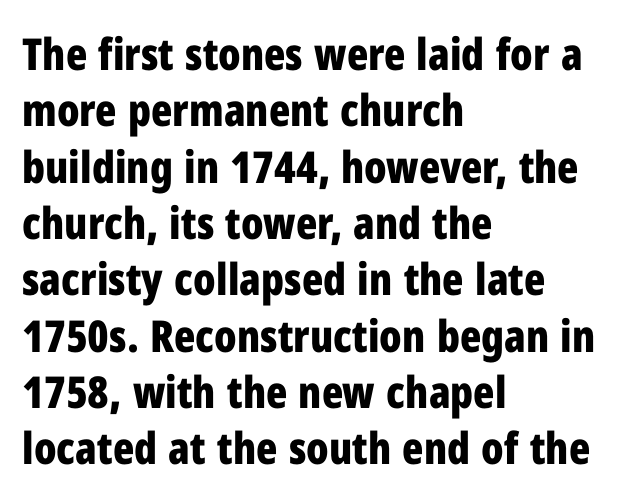
{"serif": "no", "italic": "no", "bold": "yes", "weight": "bold", "width": "condensed", "stroke_contrast": "low", "x_height": "medium", "monospaced": "no", "underline": "no", "align": "left", "line_spacing": "normal", "line_spacing_ratio": 1.28, "letter_spacing": "normal", "letter_spacing_em": 0.0, "glyph_px": 44}
